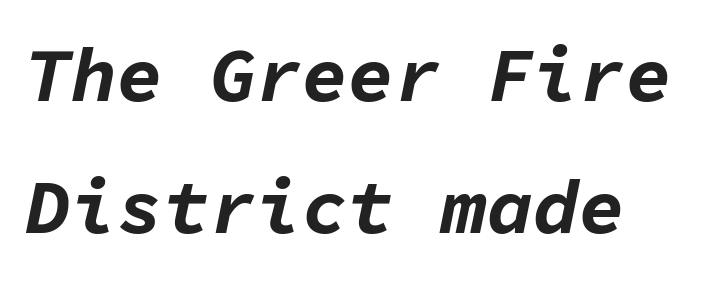
Q: Is the text bold? A: Yes.
Q: Is the text italic (slanted)? A: Yes, it leans right by about 11 degrees.
Q: Is the text underlined? A: No.
Q: Is the spacing between letters normal or unusually wide? A: Normal.
Q: Width (condensed, normal, or wide)? A: Normal.
Q: Stroke contrast? A: Low.
Q: x-height? A: Medium.
Q: Monospaced? A: Yes.
